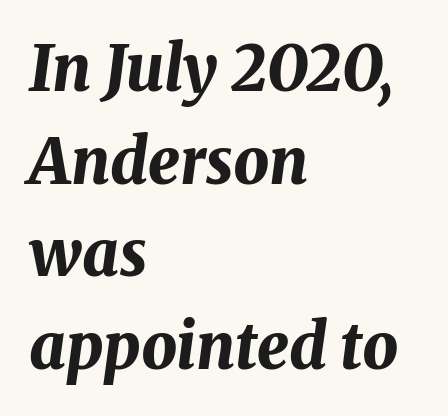
The image shows 63 px bold type, italic (leaning right); set left-aligned, normal line spacing (1.47x), normal letter spacing, not underlined; medium stroke contrast and a medium x-height.
